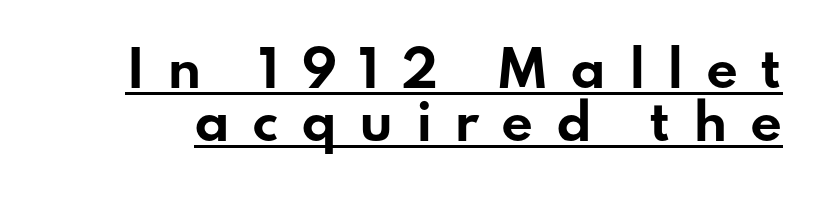
{"serif": "no", "italic": "no", "bold": "yes", "weight": "bold", "width": "wide", "stroke_contrast": "low", "x_height": "small", "monospaced": "no", "underline": "yes", "line_spacing": "tight", "line_spacing_ratio": 1.06, "letter_spacing": "wide", "letter_spacing_em": 0.44, "glyph_px": 50}
